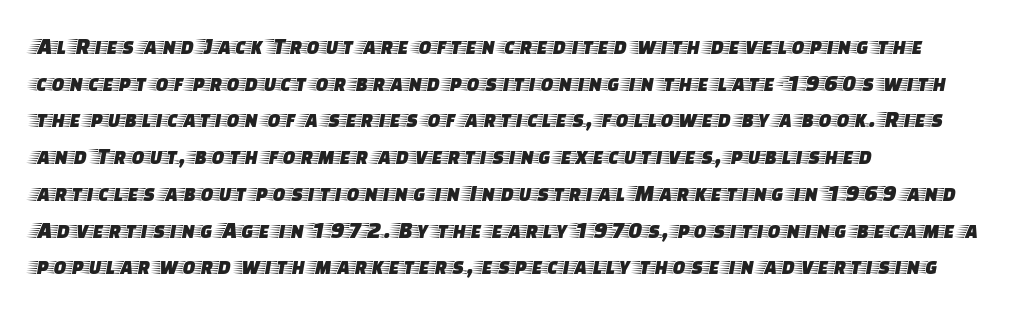
{"underline": "no", "align": "left", "line_spacing": "normal", "line_spacing_ratio": 1.53, "letter_spacing": "normal", "letter_spacing_em": 0.0, "glyph_px": 24}
